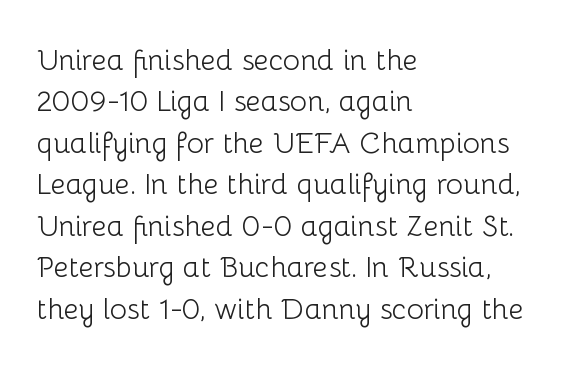
Q: Is the text bold? A: No.
Q: Is the text italic (slanted)? A: No, it is upright.
Q: Is the typeface a serif or a sans-serif typeface? A: Sans-serif.
Q: Is the text underlined? A: No.
Q: How is the paragraph aligned? A: Left-aligned.
Q: Is the spacing between letters normal or unusually wide? A: Normal.
Q: Is the spacing between lines tight, normal or loose? A: Normal.
Q: Width (condensed, normal, or wide)? A: Normal.
Q: Stroke contrast? A: Low.
Q: x-height? A: Medium.
Q: Monospaced? A: No.
